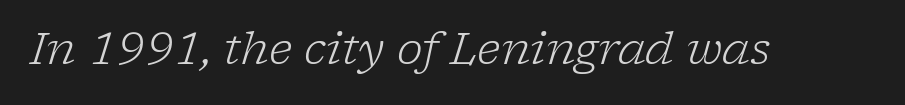
The image shows 44 px light serif type, italic (leaning right); set normal letter spacing, not underlined; low stroke contrast and a medium x-height.
